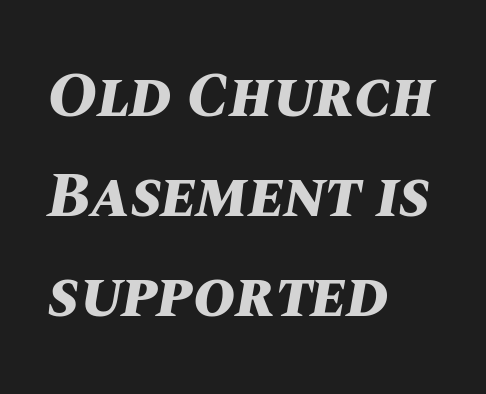
Proportional: the letters do not fall into vertical columns. Anything drawn beneath the words? Only blank space. Heft: maximum for text — a bold. The leading is moderate, giving the passage an even texture. Between one letter and the next there's only the usual sliver of space.
